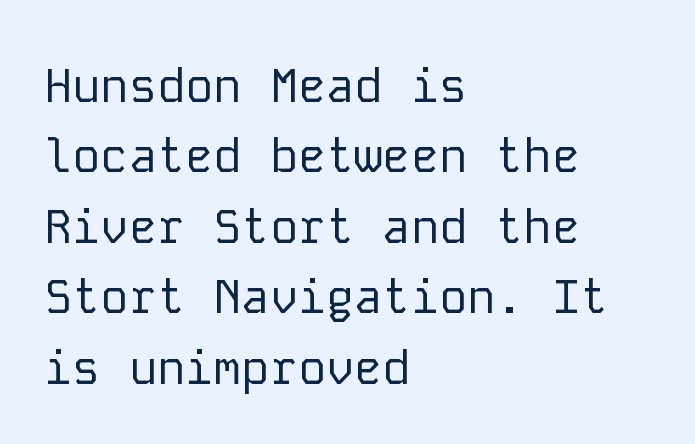
The image shows 47 px regular-weight sans-serif type, upright, monospaced; set left-aligned, normal line spacing (1.5x), normal letter spacing, not underlined; low stroke contrast and a medium x-height.
